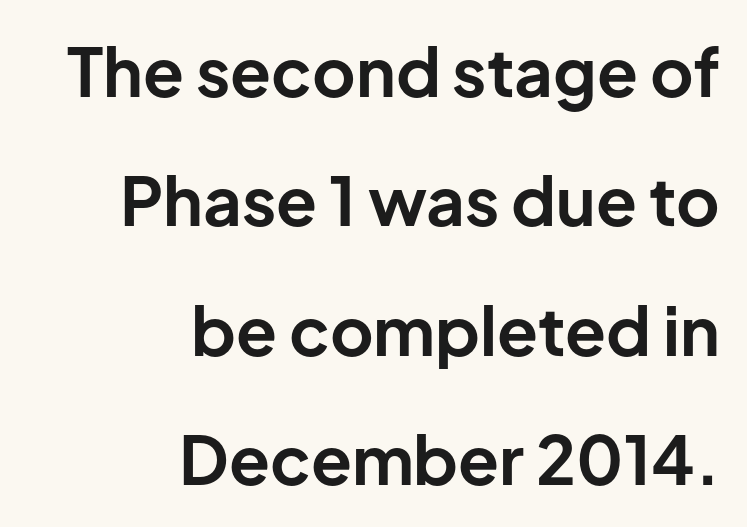
Glyph-to-glyph distance matches everyday printed text. Descenders hang freely into open space. Unlike a traditional serif, this face leaves its strokes unadorned. This sample is right-justified, so line beginnings fall wherever the words allow.
